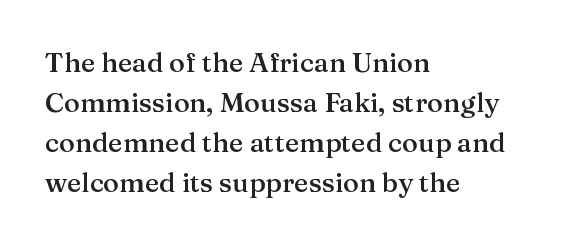
Q: Is the text bold? A: Semi-bold.
Q: Is the text italic (slanted)? A: No, it is upright.
Q: Is the text underlined? A: No.
Q: How is the paragraph aligned? A: Left-aligned.
Q: Is the spacing between letters normal or unusually wide? A: Normal.
Q: Is the spacing between lines tight, normal or loose? A: Normal.
